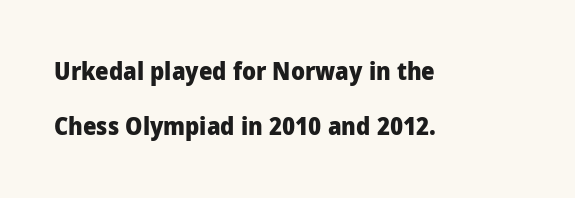
Only glyphs here, with clear space below each row. The lines are spread far apart with generous leading. The compositor pushed each line to the left boundary. The rendering uses a bold face; every stroke is thick and dark. Words appear dense and cohesive because spacing is normal. It's the straight-up-and-down kind of type.
